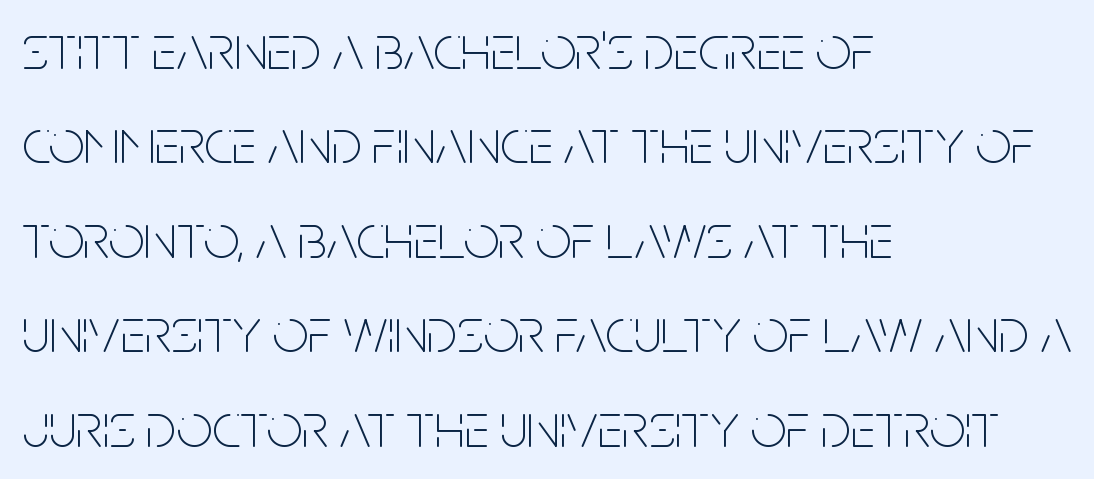
Q: Is the text bold? A: No.
Q: Is the text italic (slanted)? A: No, it is upright.
Q: Is the typeface a serif or a sans-serif typeface? A: Sans-serif.
Q: Is the text underlined? A: No.
Q: How is the paragraph aligned? A: Left-aligned.
Q: Is the spacing between letters normal or unusually wide? A: Normal.
Q: Is the spacing between lines tight, normal or loose? A: Normal.
Q: Width (condensed, normal, or wide)? A: Condensed.
Q: Stroke contrast? A: Low.
Q: x-height? A: Large.
Q: Monospaced? A: No.
